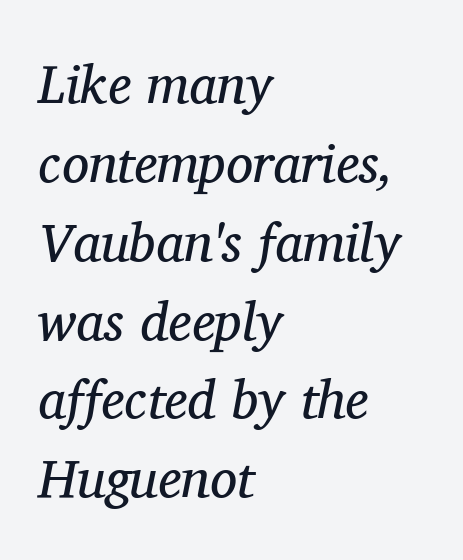
Each line starts at the same left margin while the right side varies. The foot of each line stays bare and open. This reads as an unemphasized weight, regular at the heaviest. These lines are rendered in a variable-pitch font. It's the slanting kind of type. Look at the tracking — it's just the regular setting, nothing added.
